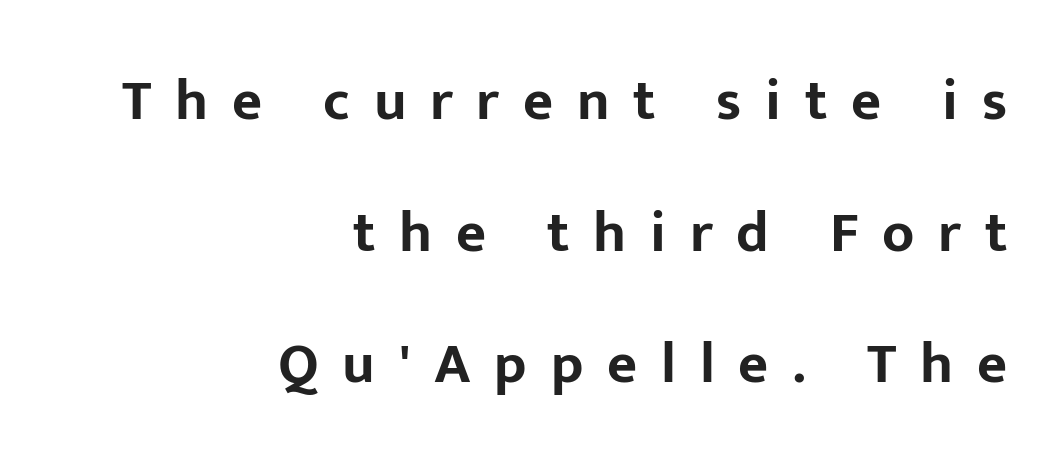
{"serif": "no", "italic": "no", "bold": "yes", "weight": "bold", "width": "normal", "stroke_contrast": "low", "x_height": "medium", "monospaced": "no", "underline": "no", "align": "right", "line_spacing": "loose", "line_spacing_ratio": 2.27, "letter_spacing": "wide", "letter_spacing_em": 0.41, "glyph_px": 58}
